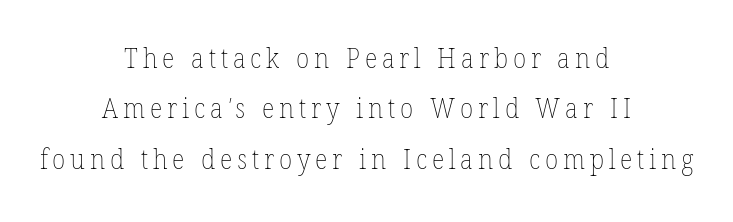
The image shows 27 px text type; set centered, line spacing 1.87x, not underlined.
